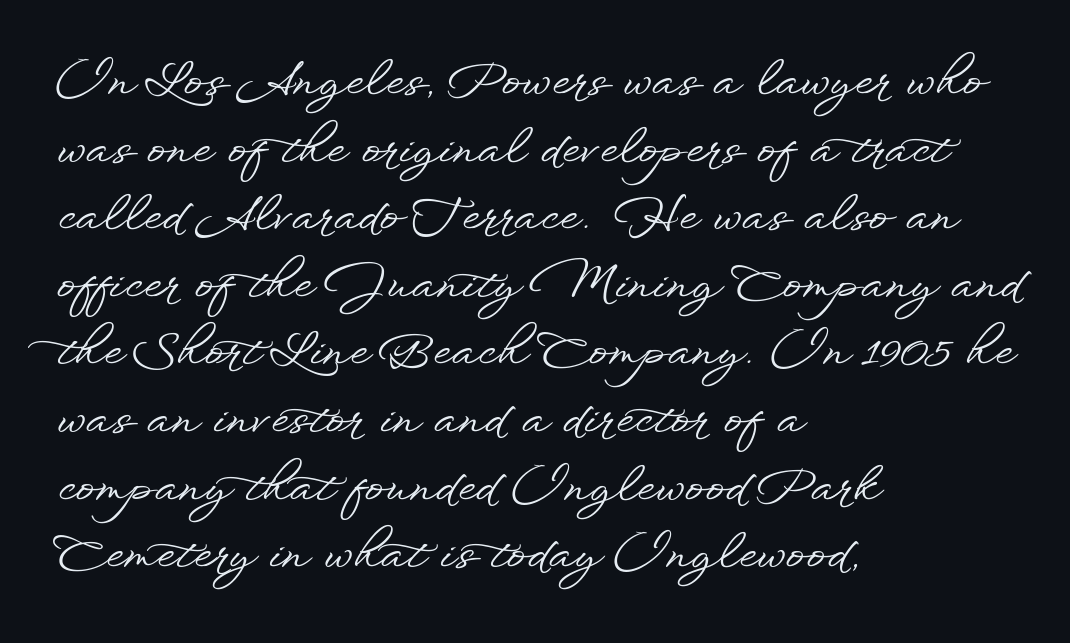
Q: Is the text italic (slanted)? A: Yes.
Q: Is the typeface a serif or a sans-serif typeface? A: Sans-serif.
Q: Is the text underlined? A: No.
Q: How is the paragraph aligned? A: Left-aligned.
Q: Is the spacing between letters normal or unusually wide? A: Normal.
Q: Is the spacing between lines tight, normal or loose? A: Normal.
Q: Width (condensed, normal, or wide)? A: Wide.
Q: Stroke contrast? A: Low.
Q: x-height? A: Small.
Q: Monospaced? A: No.
